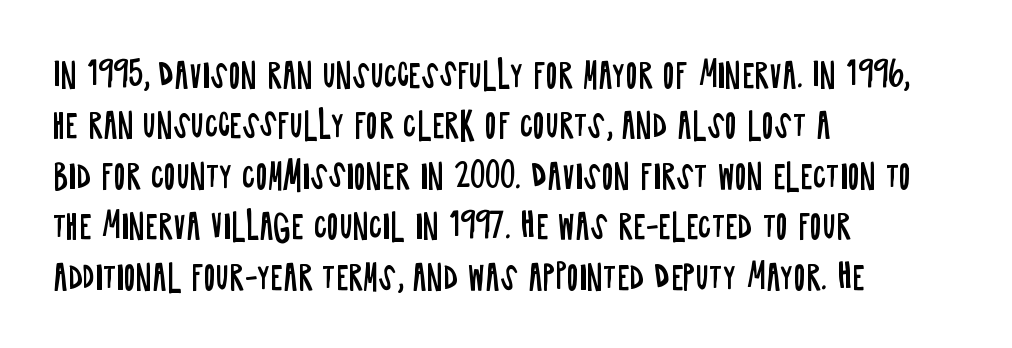
{"serif": "no", "italic": "no", "bold": "no", "weight": "regular", "width": "condensed", "stroke_contrast": "low", "x_height": "large", "monospaced": "no", "underline": "no", "align": "left", "line_spacing": "normal", "line_spacing_ratio": 1.53, "letter_spacing": "normal", "letter_spacing_em": 0.0, "glyph_px": 33}
